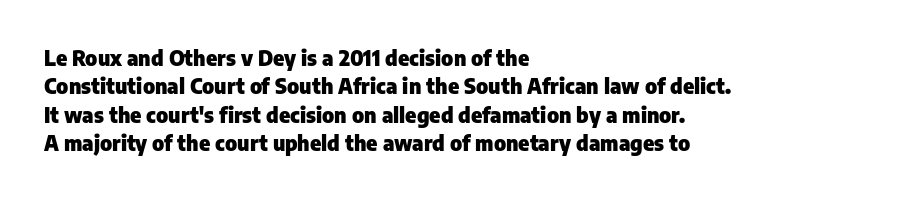
The lines in this sample share a left origin and differ only in where they stop. The block of text has a typical density, with ordinary space between rows. Posture: upright roman. The characters look thick and weighty, a clear bold. Letters rest on an invisible, unmarked baseline. There is no visible air inserted between adjacent glyphs.
